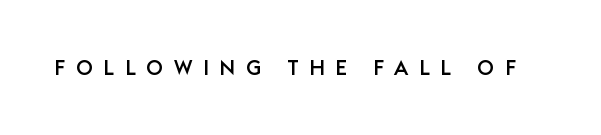
The image shows 21 px text type, upright; set unusually wide letter spacing (+0.5 em), not underlined.
